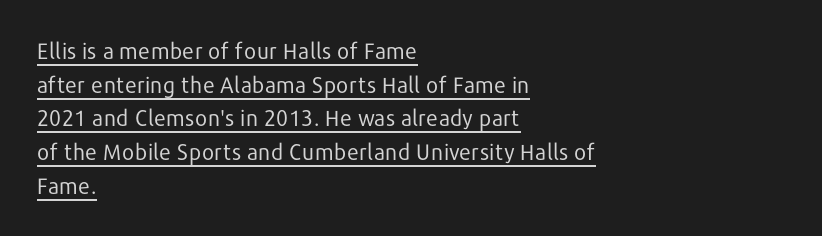
Q: Is the text bold? A: No.
Q: Is the text italic (slanted)? A: No, it is upright.
Q: Is the text underlined? A: Yes.
Q: How is the paragraph aligned? A: Left-aligned.
Q: Is the spacing between letters normal or unusually wide? A: Normal.
Q: Is the spacing between lines tight, normal or loose? A: Normal.
